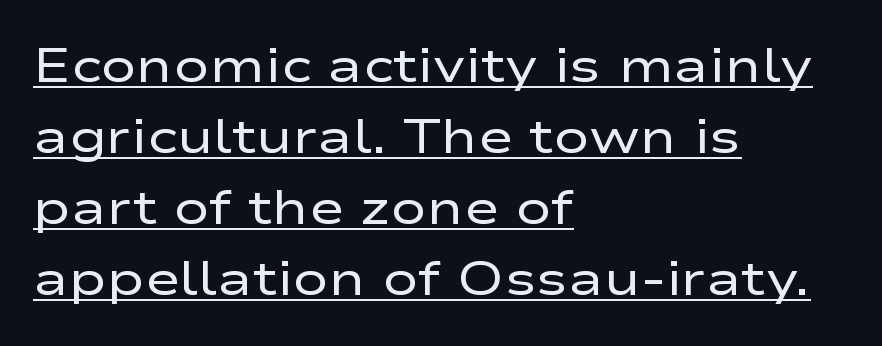
Each line starts at the same left margin while the right side varies. The tracking reads as untouched default to a designer's eye. You could not count columns in this text — the font is proportionally spaced. Nope, not italic — everything's standing straight. Has an underline been added? It has. In terms of letterform style, serifs are entirely absent.
